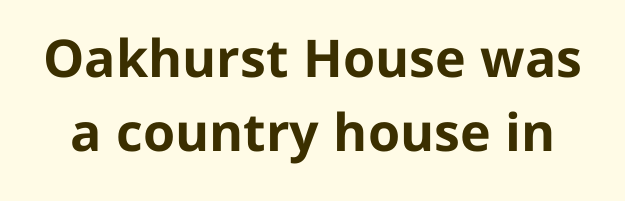
{"serif": "no", "italic": "no", "bold": "yes", "weight": "bold", "width": "normal", "stroke_contrast": "low", "x_height": "medium", "monospaced": "no", "underline": "no", "line_spacing": "normal", "line_spacing_ratio": 1.43, "letter_spacing": "normal", "letter_spacing_em": 0.0, "glyph_px": 52}
